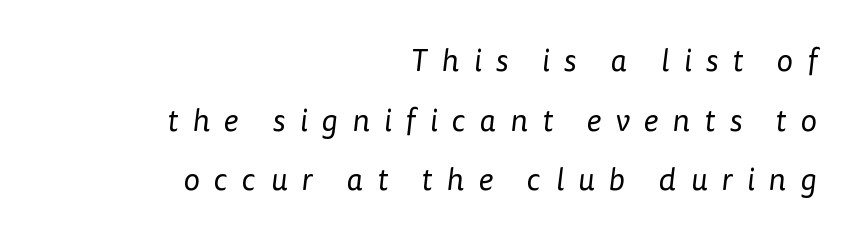
Q: Is the text bold? A: No.
Q: Is the typeface a serif or a sans-serif typeface? A: Sans-serif.
Q: Is the text underlined? A: No.
Q: How is the paragraph aligned? A: Right-aligned.
Q: Is the spacing between letters normal or unusually wide? A: Unusually wide.
Q: Is the spacing between lines tight, normal or loose? A: Loose.
Q: Width (condensed, normal, or wide)? A: Normal.
Q: Stroke contrast? A: Low.
Q: x-height? A: Medium.
Q: Monospaced? A: No.
